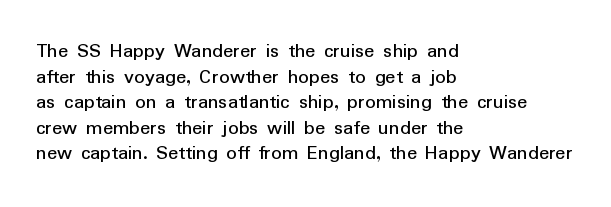
Line beginnings align vertically; line endings do not. Posture: vertical. A typesetter would call this zero additional tracking. The baseline area is clear.
